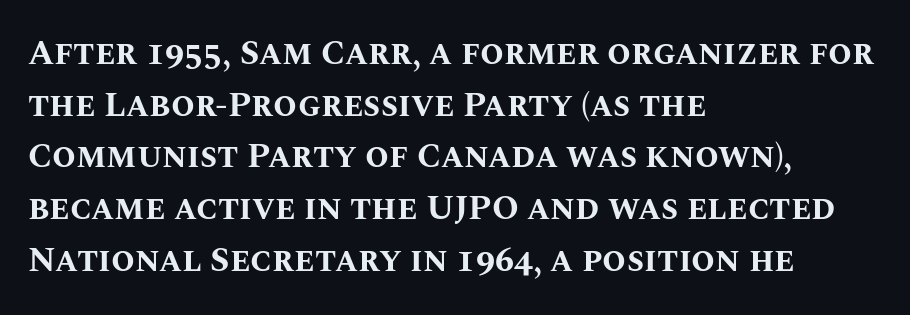
{"italic": "no", "bold": "yes", "weight": "bold", "width": "normal", "stroke_contrast": "medium", "x_height": "large", "monospaced": "no", "underline": "no", "align": "left", "line_spacing": "normal", "line_spacing_ratio": 1.52, "letter_spacing": "normal", "letter_spacing_em": 0.0, "glyph_px": 34}
